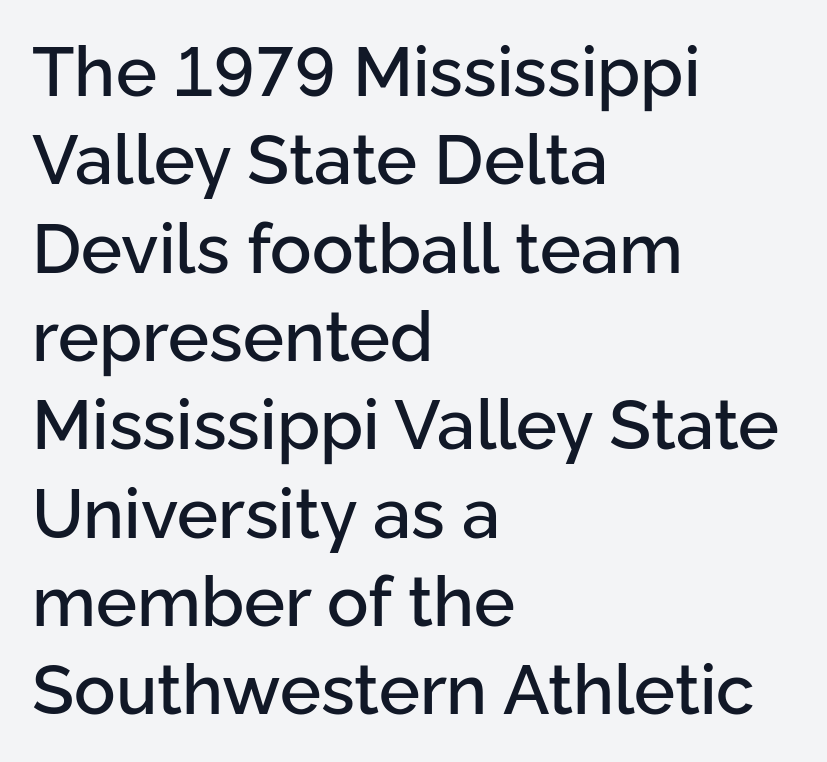
The image shows 69 px sans-serif type, upright; set left-aligned, normal line spacing (1.28x), normal letter spacing, not underlined; low stroke contrast and a medium x-height.
